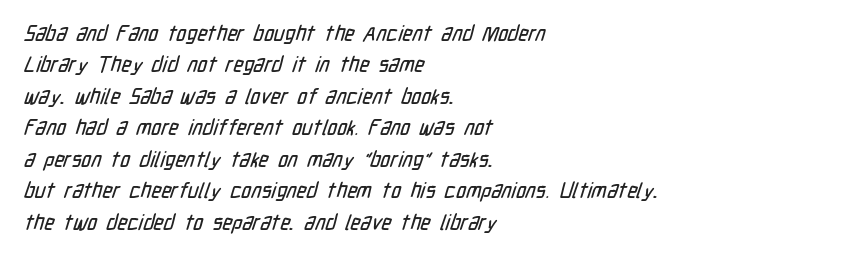
{"underline": "no", "align": "left", "line_spacing": "normal", "line_spacing_ratio": 1.5, "letter_spacing": "normal", "letter_spacing_em": 0.0, "glyph_px": 21}
